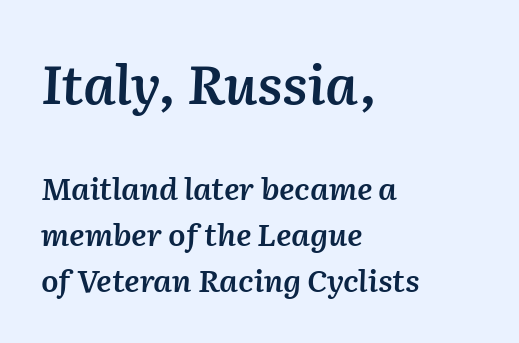
{"italic": "yes", "lean": "right", "slant_degrees": 2, "bold": "semi", "weight": "semibold", "width": "normal", "stroke_contrast": "medium", "x_height": "medium", "monospaced": "no", "underline": "no", "align": "left", "line_spacing": "normal", "line_spacing_ratio": 1.48, "letter_spacing": "normal", "letter_spacing_em": 0.0, "larger_block": "first", "size_ratio": 1.74, "glyph_px": 54}
